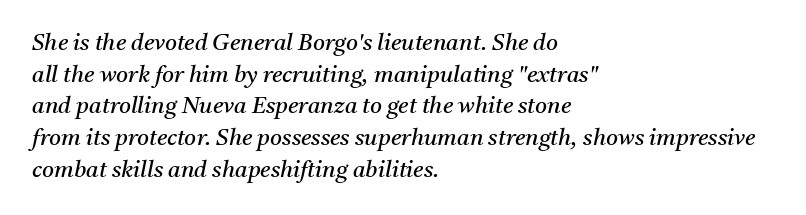
Vertical stems look standard width or narrower in stroke. The typography opts for an oblique posture over an upright one. You could call the tracking neutral — neither tight nor loose. Check under the words: just untouched page. The leading is moderate, giving the passage an even texture. Is the block centered? No — it sits flush against the left margin.
